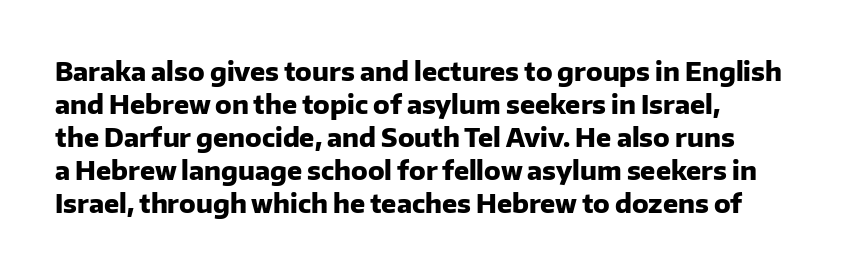
{"italic": "no", "bold": "yes", "underline": "no", "align": "left", "line_spacing": "normal", "line_spacing_ratio": 1.32, "letter_spacing": "normal", "letter_spacing_em": 0.0, "glyph_px": 25}
